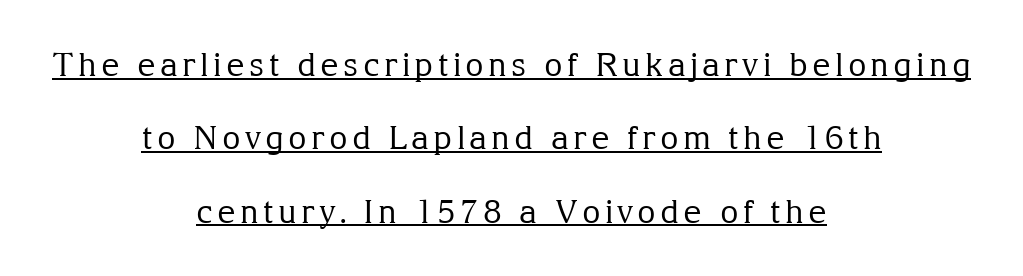
{"serif": "yes", "italic": "no", "bold": "no", "weight": "regular", "width": "normal", "stroke_contrast": "medium", "x_height": "medium", "monospaced": "no", "underline": "yes", "align": "center", "line_spacing": "loose", "line_spacing_ratio": 2.29, "glyph_px": 32}
